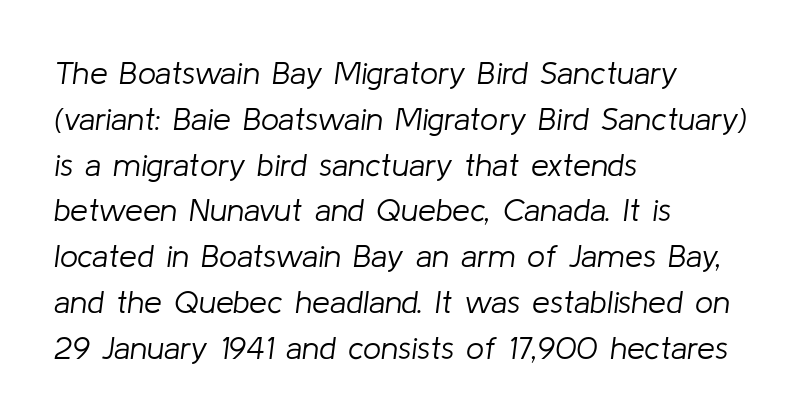
The foot of each line stays bare and open. The passage is arranged the way most books set body copy — flush left. You could not count columns in this text — the font is proportionally spaced. Horizontal bands of white between lines are of average thickness. Is this a heavy cut? Hardly; it is regular or lighter.
